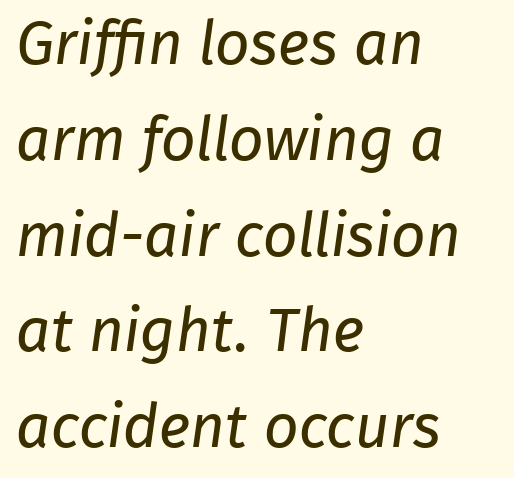
Q: Is the text bold? A: No.
Q: Is the typeface a serif or a sans-serif typeface? A: Sans-serif.
Q: Is the text underlined? A: No.
Q: How is the paragraph aligned? A: Left-aligned.
Q: Is the spacing between letters normal or unusually wide? A: Normal.
Q: Is the spacing between lines tight, normal or loose? A: Normal.
Q: Width (condensed, normal, or wide)? A: Normal.
Q: Stroke contrast? A: Low.
Q: x-height? A: Medium.
Q: Monospaced? A: No.
